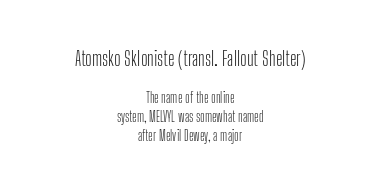
{"italic": "no", "bold": "no", "underline": "no", "align": "center", "line_spacing": "normal", "line_spacing_ratio": 1.36, "letter_spacing": "normal", "letter_spacing_em": 0.0, "larger_block": "first", "size_ratio": 1.43, "glyph_px": 20}
